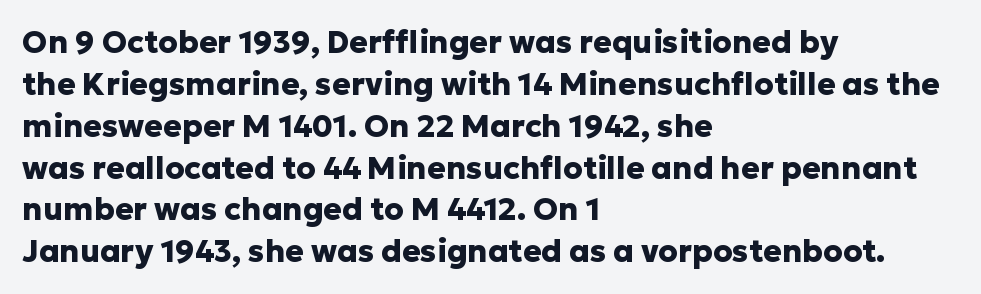
Q: Is the text bold? A: Yes.
Q: Is the text italic (slanted)? A: No, it is upright.
Q: Is the typeface a serif or a sans-serif typeface? A: Sans-serif.
Q: Is the text underlined? A: No.
Q: How is the paragraph aligned? A: Left-aligned.
Q: Is the spacing between letters normal or unusually wide? A: Normal.
Q: Is the spacing between lines tight, normal or loose? A: Normal.
Q: Width (condensed, normal, or wide)? A: Normal.
Q: Stroke contrast? A: Low.
Q: x-height? A: Medium.
Q: Monospaced? A: No.
